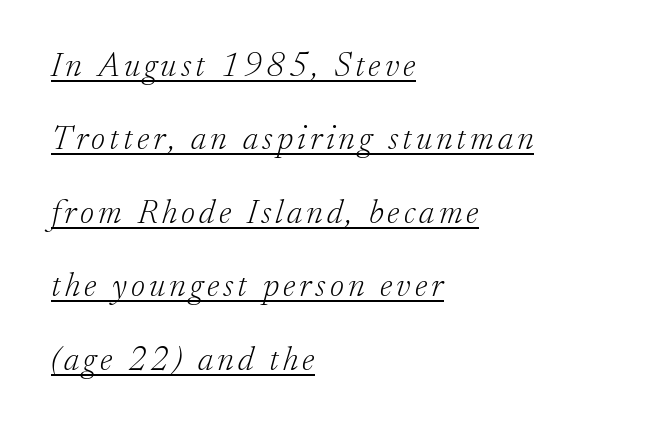
Q: Is the text bold? A: No.
Q: Is the text italic (slanted)? A: Yes, it leans right by about 17 degrees.
Q: Is the typeface a serif or a sans-serif typeface? A: Serif.
Q: Is the text underlined? A: Yes.
Q: How is the paragraph aligned? A: Left-aligned.
Q: Is the spacing between lines tight, normal or loose? A: Loose.
Q: Width (condensed, normal, or wide)? A: Normal.
Q: Stroke contrast? A: Low.
Q: x-height? A: Small.
Q: Monospaced? A: No.
